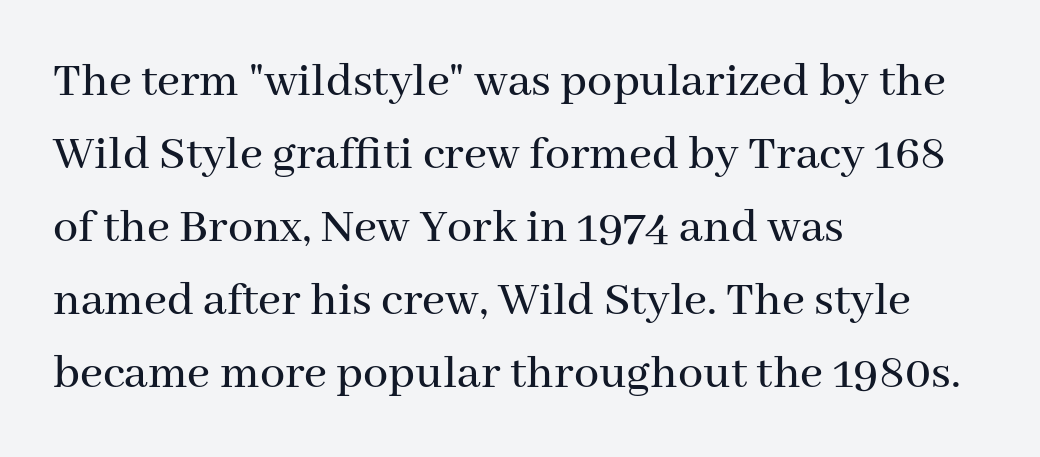
Q: Is the text italic (slanted)? A: No, it is upright.
Q: Is the typeface a serif or a sans-serif typeface? A: Serif.
Q: Is the text underlined? A: No.
Q: How is the paragraph aligned? A: Left-aligned.
Q: Is the spacing between letters normal or unusually wide? A: Normal.
Q: Is the spacing between lines tight, normal or loose? A: Normal.
Q: Width (condensed, normal, or wide)? A: Normal.
Q: Stroke contrast? A: Medium.
Q: x-height? A: Medium.
Q: Monospaced? A: No.
